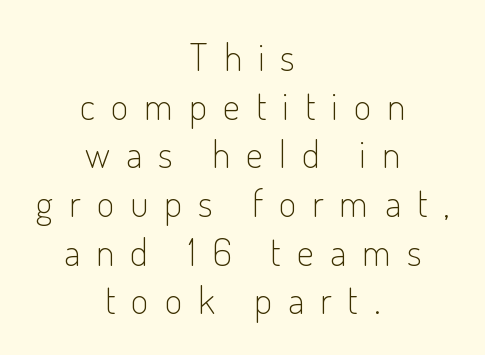
Q: Is the text bold? A: No.
Q: Is the text italic (slanted)? A: No, it is upright.
Q: Is the typeface a serif or a sans-serif typeface? A: Sans-serif.
Q: Is the text underlined? A: No.
Q: How is the paragraph aligned? A: Centered.
Q: Is the spacing between letters normal or unusually wide? A: Unusually wide.
Q: Is the spacing between lines tight, normal or loose? A: Normal.
Q: Width (condensed, normal, or wide)? A: Condensed.
Q: Stroke contrast? A: Low.
Q: x-height? A: Small.
Q: Monospaced? A: No.
